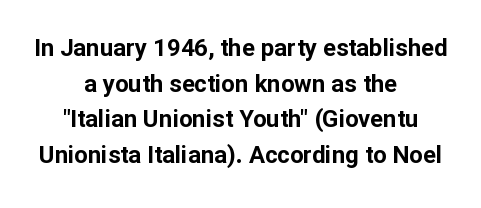
Each row of text sits above clean, open space. This sample uses plain, unmodified letter spacing. The font is running at its bold setting. Regarding leading, the lines here are spaced in the standard way.
